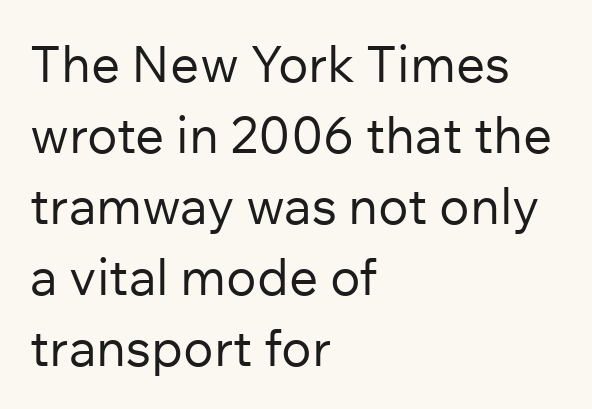
This rendering uses left alignment, leaving the right contour irregular. Ordinary non-slanted type is in use. This sample has the flowing, uneven cadence of proportional lettering. The glyphs in this specimen are sans serif. The cut favours lightness, reaching ordinary text weight at its darkest. The space beneath each line is pristine and unruled.
